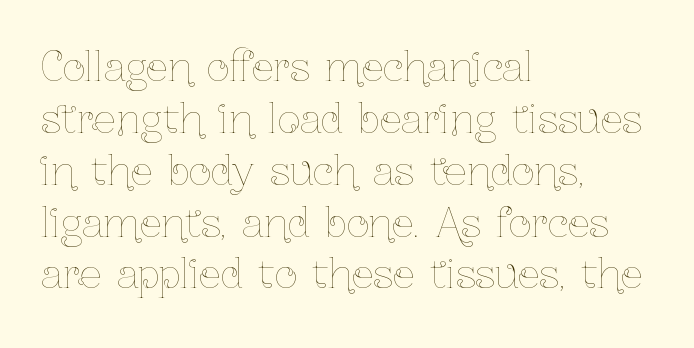
Q: Is the text bold? A: No.
Q: Is the text italic (slanted)? A: No, it is upright.
Q: Is the text underlined? A: No.
Q: How is the paragraph aligned? A: Left-aligned.
Q: Is the spacing between letters normal or unusually wide? A: Normal.
Q: Is the spacing between lines tight, normal or loose? A: Normal.
Q: Width (condensed, normal, or wide)? A: Condensed.
Q: Stroke contrast? A: Low.
Q: x-height? A: Medium.
Q: Monospaced? A: No.
